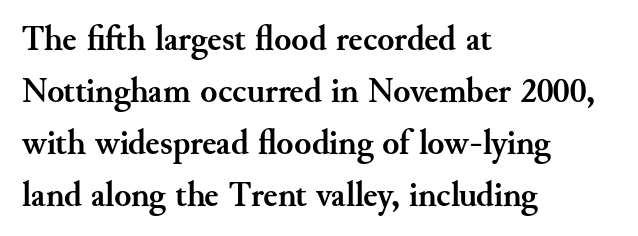
Q: Is the text bold? A: Yes.
Q: Is the text italic (slanted)? A: No, it is upright.
Q: Is the typeface a serif or a sans-serif typeface? A: Serif.
Q: Is the text underlined? A: No.
Q: How is the paragraph aligned? A: Left-aligned.
Q: Is the spacing between letters normal or unusually wide? A: Normal.
Q: Is the spacing between lines tight, normal or loose? A: Normal.
Q: Width (condensed, normal, or wide)? A: Normal.
Q: Stroke contrast? A: Medium.
Q: x-height? A: Small.
Q: Monospaced? A: No.
